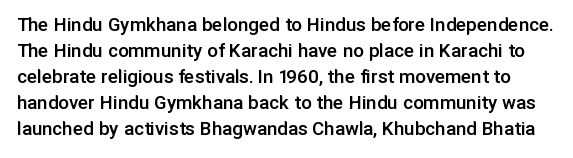
Posture: vertical. Bold? Not quite — semibold, heavier than regular but stopping short. There is no visible air inserted between adjacent glyphs. Lines of text with bare space underneath.
